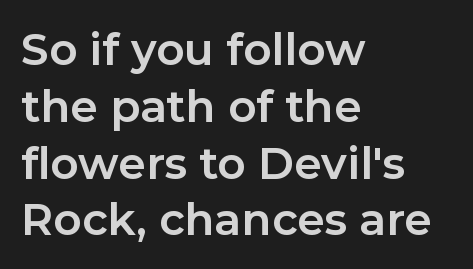
Q: Is the text bold? A: Yes.
Q: Is the text italic (slanted)? A: No, it is upright.
Q: Is the typeface a serif or a sans-serif typeface? A: Sans-serif.
Q: Is the text underlined? A: No.
Q: How is the paragraph aligned? A: Left-aligned.
Q: Is the spacing between letters normal or unusually wide? A: Normal.
Q: Is the spacing between lines tight, normal or loose? A: Normal.
Q: Width (condensed, normal, or wide)? A: Normal.
Q: Stroke contrast? A: Low.
Q: x-height? A: Medium.
Q: Monospaced? A: No.
